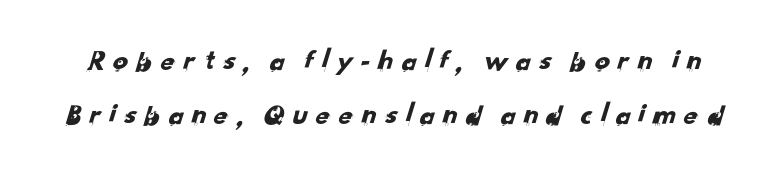
Think of a printed novel: that variable character pitch is what you see here. Beneath every word, the page is bare. The typeface chosen for these lines omits serifs. Between one letter and the next there's a generous, obvious gap.
